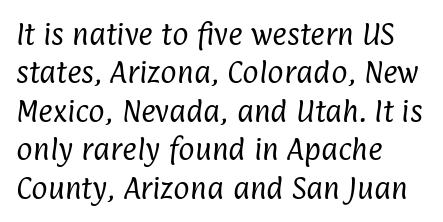
The space beneath each line is pristine and unruled. Layout note: lines flush left. This is not heavy type; no bold has been used. Reading down the column, the eye jumps a familiar distance to each next line.
